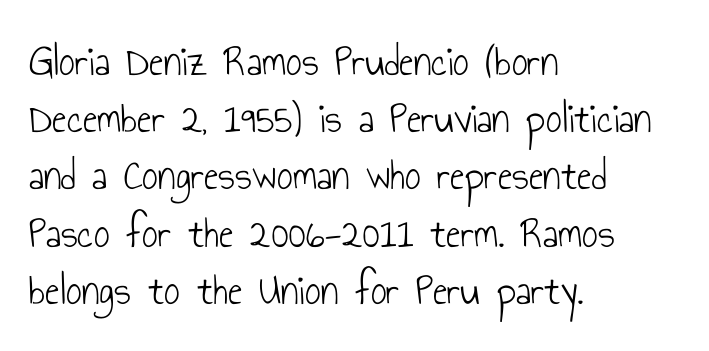
Stroke terminals: plain, sans-serif. The font's upright variant was chosen for this text. These lines keep a tight, regular rhythm from letter to letter. Stems and bowls with no extra thickness — not bold. The rendering anchors every line to the left-hand side.
